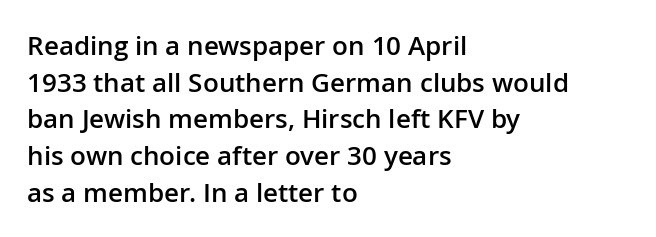
Every row of glyphs begins at an identical x-position on the left. Summary of weight: moderately heavy, a semibold. Evenly set lines give the paragraph a standard silhouette. In terms of letterspacing, this is plain default setting. When letters stand straight like this, we call the style roman or upright. The gap between lines stays unmarked.
